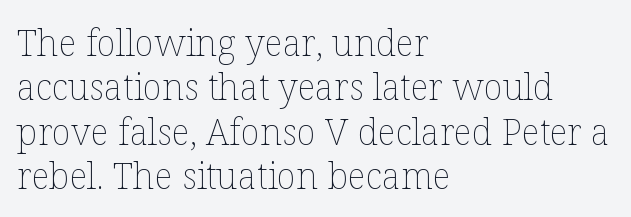
In terms of letterspacing, this is plain default setting. Posture: straight, roman, zero tilt. The specimen omits any rule beneath the text block's lines. Does the copy run flush right? No — it runs flush left. A typesetter would call this proportional, since set widths differ per character. The typesetting does not lean heavy: it is not bold.
